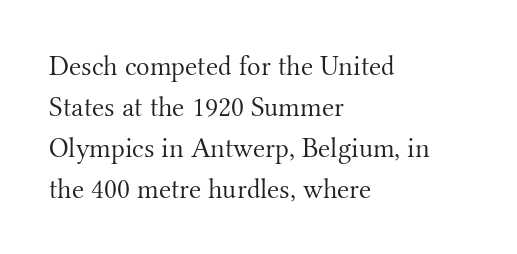
{"serif": "yes", "italic": "no", "bold": "no", "weight": "light", "width": "normal", "stroke_contrast": "medium", "x_height": "small", "monospaced": "no", "underline": "no", "align": "left", "line_spacing": "normal", "line_spacing_ratio": 1.46, "letter_spacing": "normal", "letter_spacing_em": 0.0, "glyph_px": 28}
